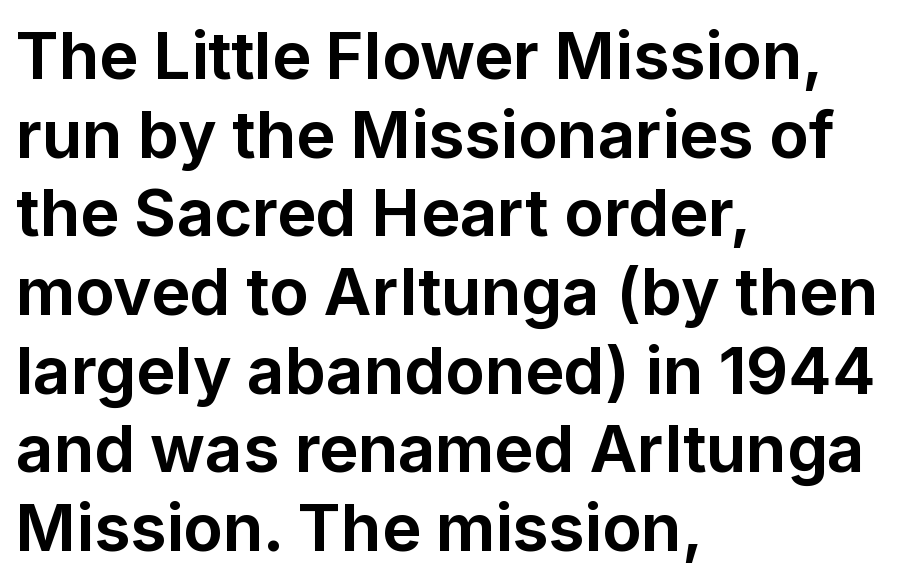
Does extra space separate the letters? No, they use regular spacing. Only glyphs here, with clear space below each row. Character widths vary here, with narrow letters taking less room than wide ones. These lines are composed in type without serifs.
